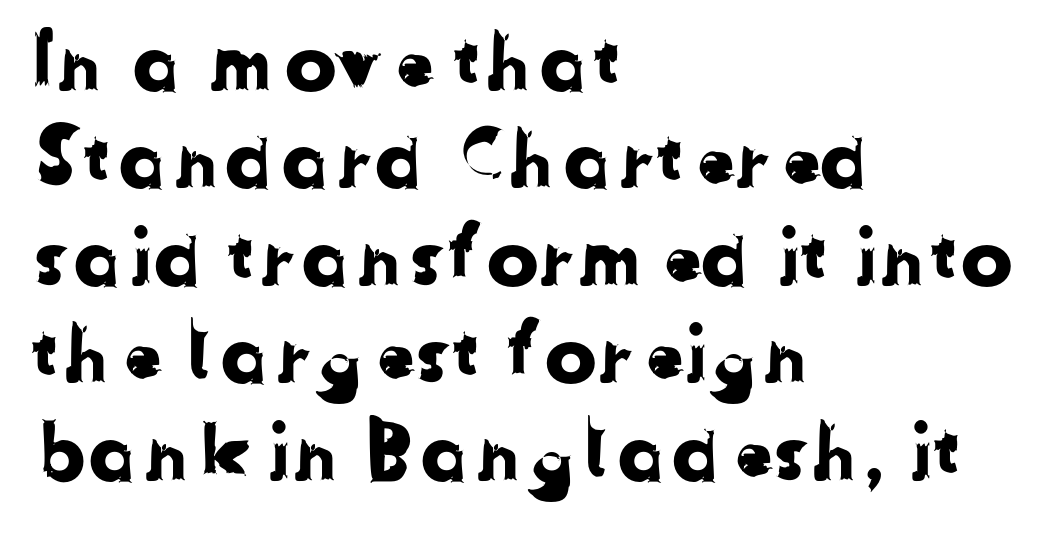
These lines are rendered in a variable-pitch font. Alignment: flush left. Caption: standard tracking, unaltered. The rendering shows plain stroke endings on the letterforms — a sans-serif design. The baseline area is clear.
